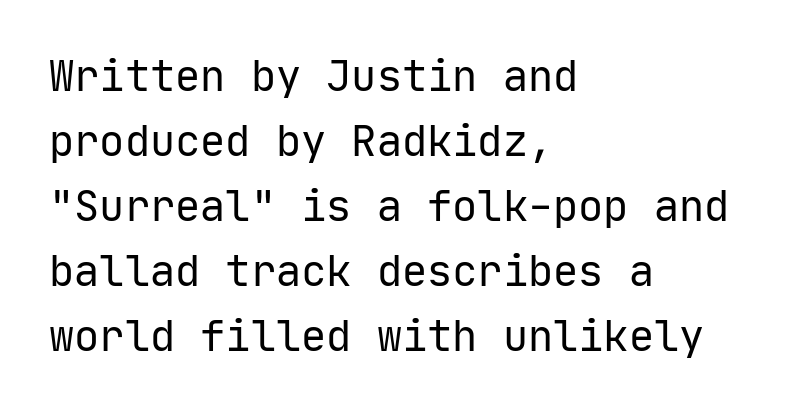
The image shows 42 px regular-weight sans-serif type, upright, monospaced; set left-aligned, normal line spacing (1.55x), normal letter spacing, not underlined; low stroke contrast and a medium x-height.
